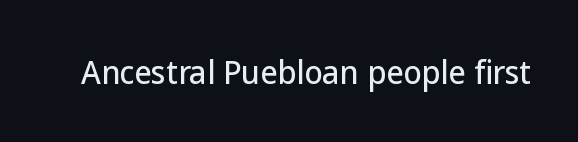
Q: Is the text italic (slanted)? A: No, it is upright.
Q: Is the typeface a serif or a sans-serif typeface? A: Sans-serif.
Q: Is the text underlined? A: No.
Q: Is the spacing between letters normal or unusually wide? A: Normal.
Q: Width (condensed, normal, or wide)? A: Normal.
Q: Stroke contrast? A: Low.
Q: x-height? A: Medium.
Q: Monospaced? A: No.
